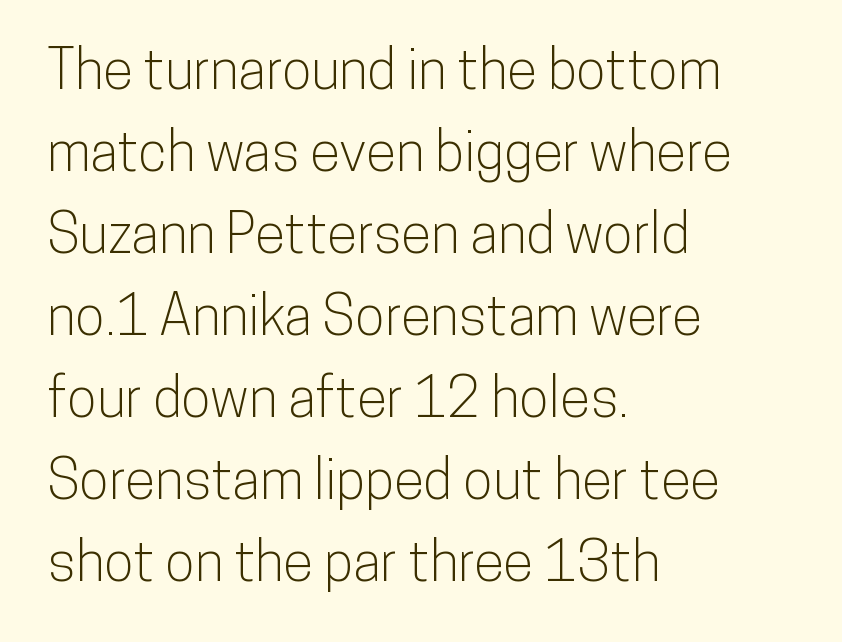
Q: Is the text italic (slanted)? A: No, it is upright.
Q: Is the typeface a serif or a sans-serif typeface? A: Sans-serif.
Q: Is the text underlined? A: No.
Q: How is the paragraph aligned? A: Left-aligned.
Q: Is the spacing between letters normal or unusually wide? A: Normal.
Q: Is the spacing between lines tight, normal or loose? A: Normal.
Q: Width (condensed, normal, or wide)? A: Condensed.
Q: Stroke contrast? A: Low.
Q: x-height? A: Medium.
Q: Monospaced? A: No.
